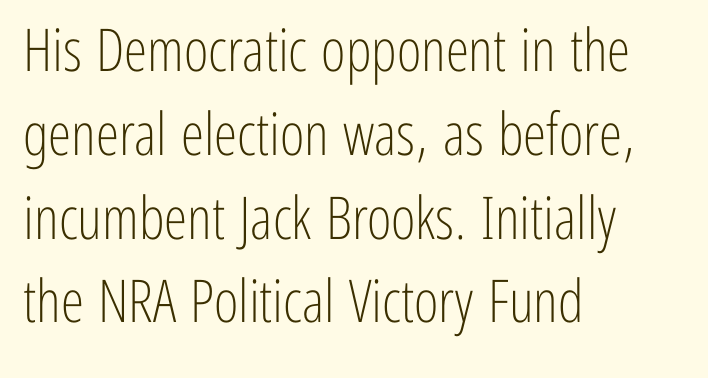
{"serif": "no", "italic": "no", "bold": "no", "weight": "light", "width": "condensed", "stroke_contrast": "low", "x_height": "medium", "monospaced": "no", "underline": "no", "align": "left", "line_spacing": "normal", "line_spacing_ratio": 1.42, "letter_spacing": "normal", "letter_spacing_em": 0.0, "glyph_px": 59}
